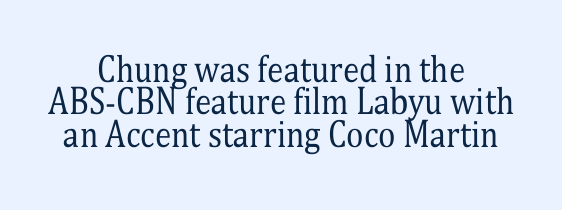
Q: Is the text bold? A: No.
Q: Is the text italic (slanted)? A: No, it is upright.
Q: Is the typeface a serif or a sans-serif typeface? A: Serif.
Q: Is the text underlined? A: No.
Q: How is the paragraph aligned? A: Centered.
Q: Is the spacing between letters normal or unusually wide? A: Normal.
Q: Is the spacing between lines tight, normal or loose? A: Tight.
Q: Width (condensed, normal, or wide)? A: Condensed.
Q: Stroke contrast? A: Medium.
Q: x-height? A: Medium.
Q: Monospaced? A: No.
